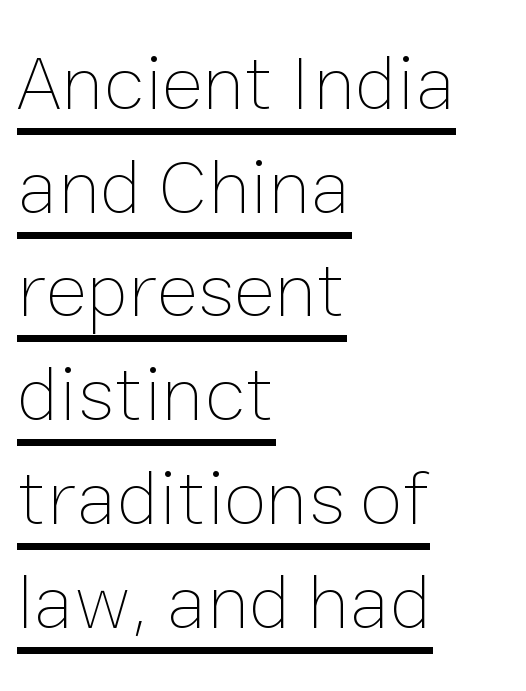
The image shows 78 px thin type, upright; set left-aligned, normal line spacing (1.33x), normal letter spacing, underlined; low stroke contrast and a medium x-height.
